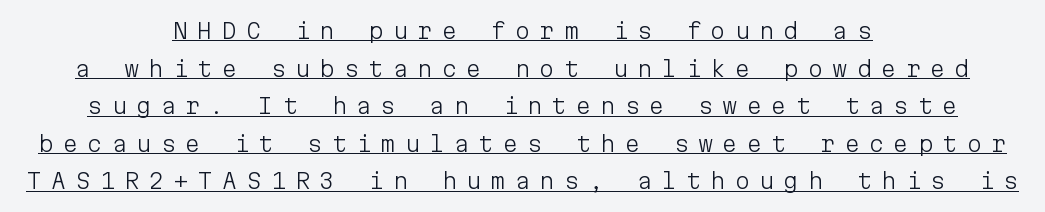
Stem width sits at or under what a default text font uses. Between one letter and the next there's a generous, obvious gap. Tall strokes in this sample are plumb rather than angled. The lettering is marked with a stroke running underneath it. One-word summary of the alignment: center.
